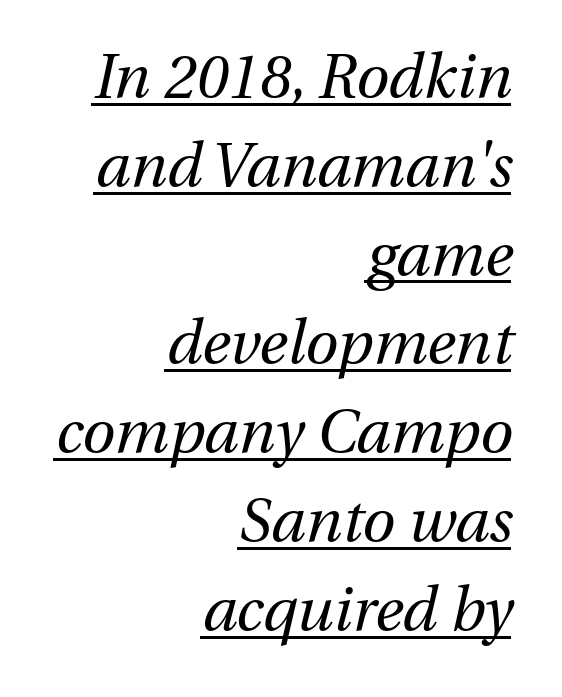
{"italic": "yes", "lean": "right", "slant_degrees": 13, "bold": "no", "weight": "regular", "width": "normal", "stroke_contrast": "medium", "x_height": "medium", "monospaced": "no", "underline": "yes", "align": "right", "line_spacing": "normal", "line_spacing_ratio": 1.48, "letter_spacing": "normal", "letter_spacing_em": 0.0, "glyph_px": 60}
